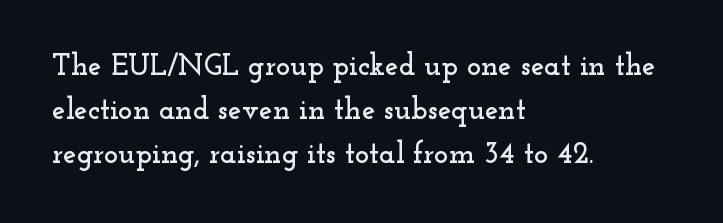
Teacher's note: observe the even left margin — that is flush-left alignment. This sample keeps an unexceptional amount of space between lines. The passage shown has conventional tracking throughout. Each letter keeps its own natural width here, so spacing adapts to shape. Style check: upright. Check the space under the baseline: it is left empty.
